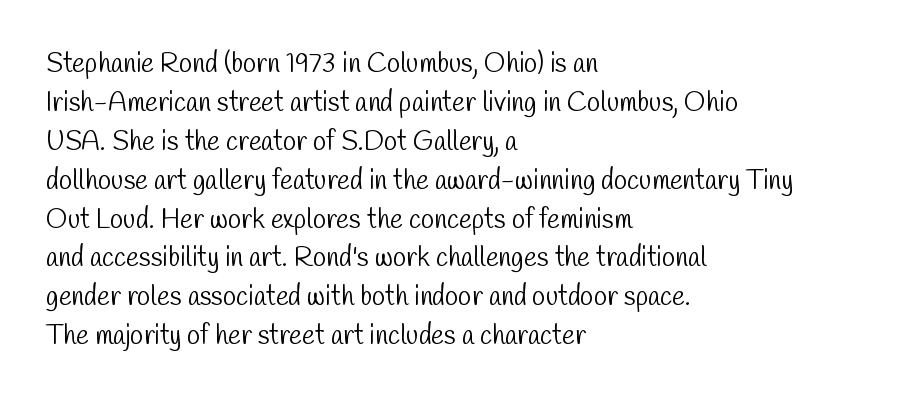
{"bold": "no", "underline": "no", "align": "left", "line_spacing": "normal", "line_spacing_ratio": 1.44, "letter_spacing": "normal", "letter_spacing_em": 0.0, "glyph_px": 27}
